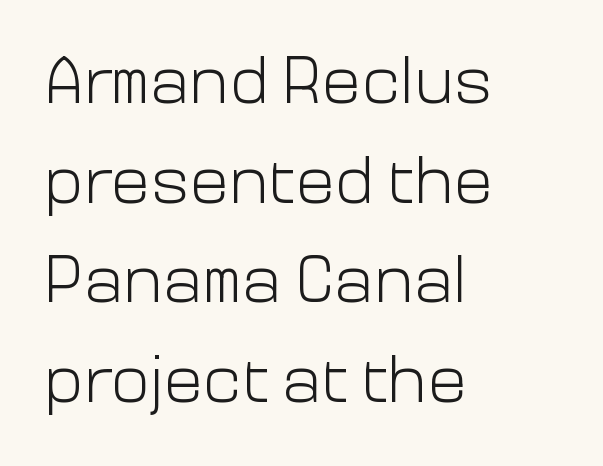
Q: Is the text bold? A: No.
Q: Is the text italic (slanted)? A: No, it is upright.
Q: Is the typeface a serif or a sans-serif typeface? A: Sans-serif.
Q: Is the text underlined? A: No.
Q: How is the paragraph aligned? A: Left-aligned.
Q: Is the spacing between letters normal or unusually wide? A: Normal.
Q: Is the spacing between lines tight, normal or loose? A: Normal.
Q: Width (condensed, normal, or wide)? A: Normal.
Q: Stroke contrast? A: Low.
Q: x-height? A: Medium.
Q: Monospaced? A: No.
